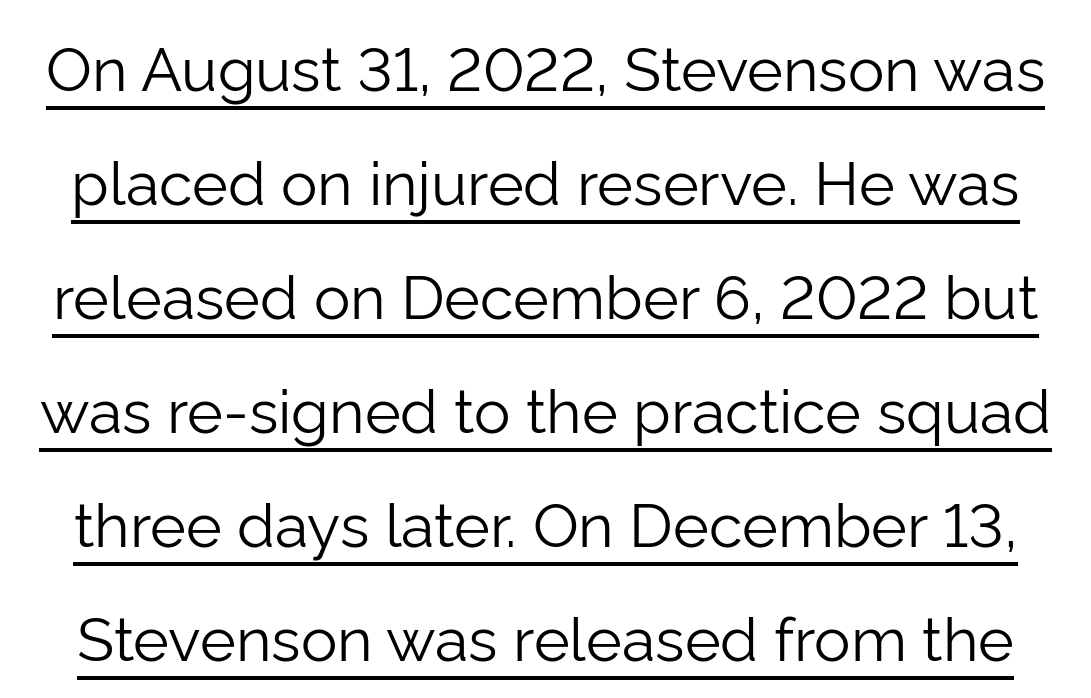
The image shows 61 px light sans-serif type, upright; set line spacing 1.87x, normal letter spacing, underlined; low stroke contrast and a medium x-height.
